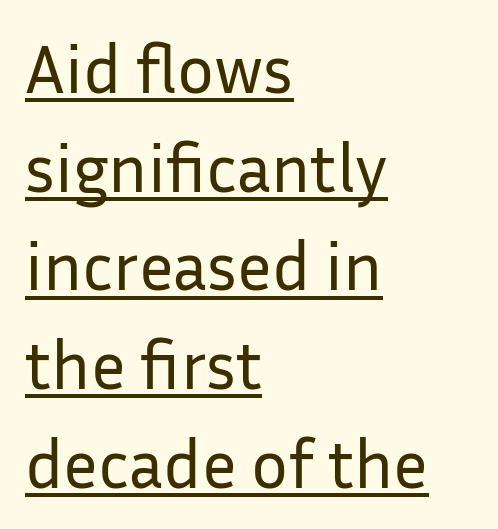
The face used here appears with an underline applied. The typesetter chose a ragged-right arrangement here. Short note: letters normally spaced. The rendering uses natural spacing where letterforms have individual widths. How would I describe the line gaps? Plain and ordinary. These glyphs show unthickened strokes, regular width or finer.
